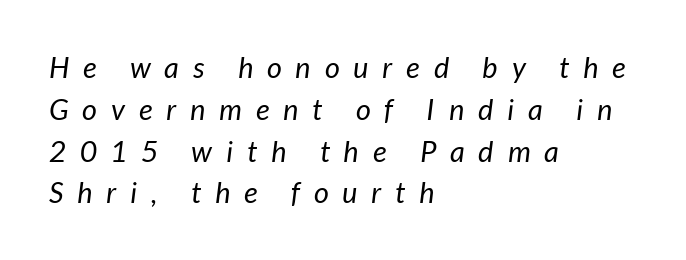
Q: Is the text bold? A: No.
Q: Is the text italic (slanted)? A: Yes, it leans right by about 7 degrees.
Q: Is the text underlined? A: No.
Q: How is the paragraph aligned? A: Left-aligned.
Q: Is the spacing between letters normal or unusually wide? A: Unusually wide.
Q: Is the spacing between lines tight, normal or loose? A: Normal.
Q: Width (condensed, normal, or wide)? A: Normal.
Q: Stroke contrast? A: Low.
Q: x-height? A: Medium.
Q: Monospaced? A: No.
